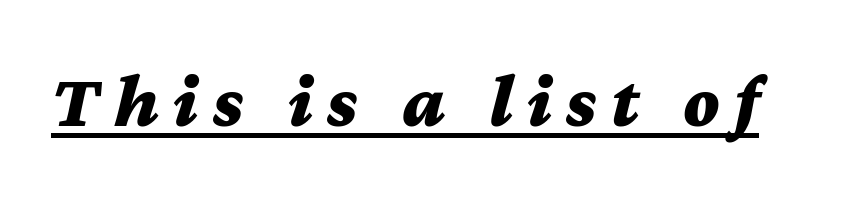
Q: Is the text bold? A: Yes.
Q: Is the text italic (slanted)? A: Yes, it leans right by about 12 degrees.
Q: Is the text underlined? A: Yes.
Q: Width (condensed, normal, or wide)? A: Wide.
Q: Stroke contrast? A: Medium.
Q: x-height? A: Medium.
Q: Monospaced? A: No.
